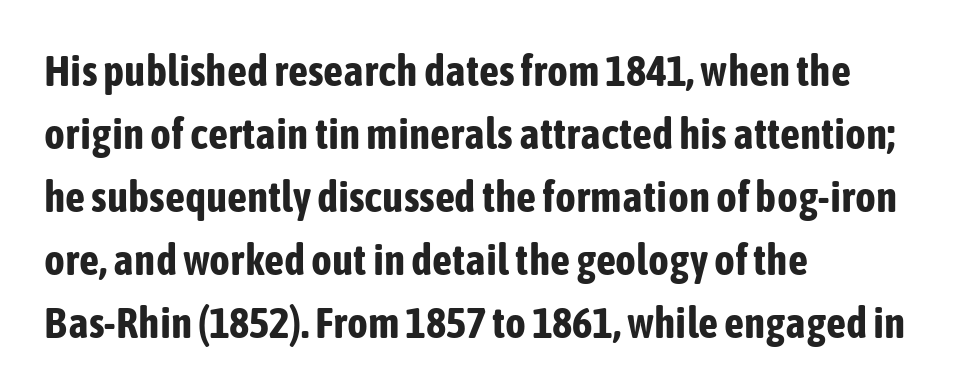
Q: Is the text bold? A: Yes.
Q: Is the text italic (slanted)? A: No, it is upright.
Q: Is the typeface a serif or a sans-serif typeface? A: Sans-serif.
Q: Is the text underlined? A: No.
Q: How is the paragraph aligned? A: Left-aligned.
Q: Is the spacing between letters normal or unusually wide? A: Normal.
Q: Is the spacing between lines tight, normal or loose? A: Normal.
Q: Width (condensed, normal, or wide)? A: Condensed.
Q: Stroke contrast? A: Low.
Q: x-height? A: Medium.
Q: Monospaced? A: No.
